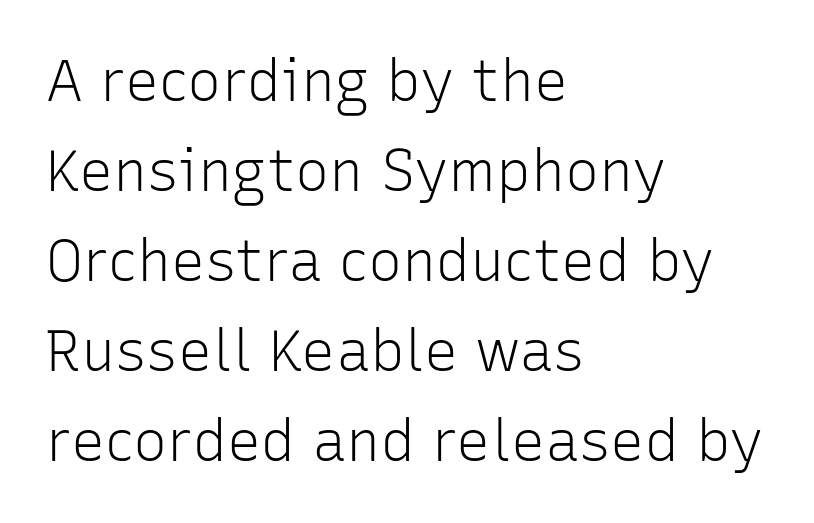
A student would call this left alignment; a typographer would say flush left, rag right. The rendering uses natural spacing where letterforms have individual widths. Stem width sits at or under what a default text font uses. One glance says typical: line gaps are just what's usual.
